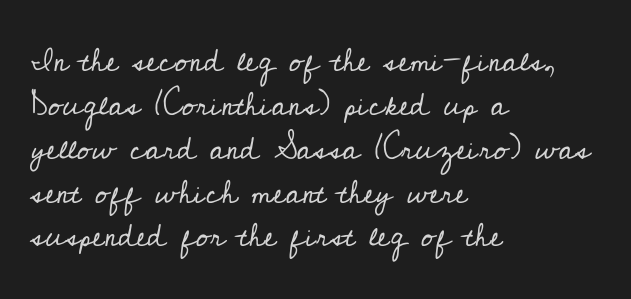
The image shows 32 px regular-weight serif type; set left-aligned, normal line spacing (1.37x), normal letter spacing, not underlined; low stroke contrast and a small x-height.
